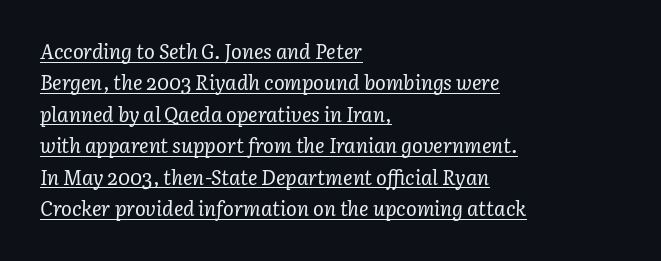
Left-aligned paragraph, ragged on the right. The rendering uses a moderate line-height, typical for paragraphs. Nothing unusual about the tracking: characters are spaced as the font intends. Ink coverage per letter is moderate at most.
